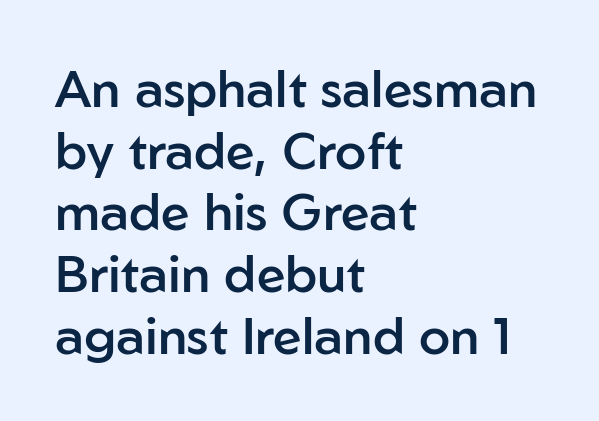
Q: Is the text bold? A: Semi-bold.
Q: Is the text italic (slanted)? A: No, it is upright.
Q: Is the typeface a serif or a sans-serif typeface? A: Sans-serif.
Q: Is the text underlined? A: No.
Q: How is the paragraph aligned? A: Left-aligned.
Q: Is the spacing between letters normal or unusually wide? A: Normal.
Q: Width (condensed, normal, or wide)? A: Normal.
Q: Stroke contrast? A: Low.
Q: x-height? A: Medium.
Q: Monospaced? A: No.
